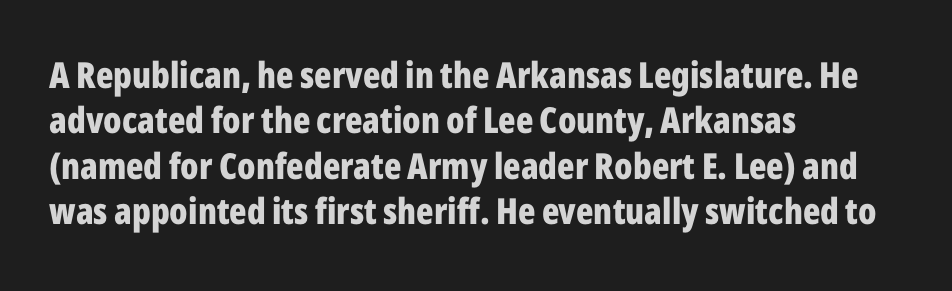
Letter spacing: default. Proportional: the letters do not fall into vertical columns. Notice how the stems are strictly vertical — no italics here. This sample is left-justified, so line endings fall wherever the words run out. Honestly, there is no underline to notice here at all.
